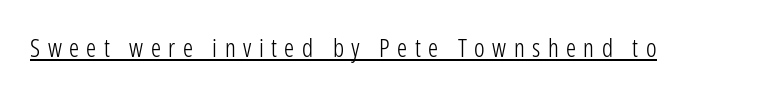
Q: Is the text bold? A: No.
Q: Is the text italic (slanted)? A: No, it is upright.
Q: Is the text underlined? A: Yes.
Q: Is the spacing between letters normal or unusually wide? A: Unusually wide.
